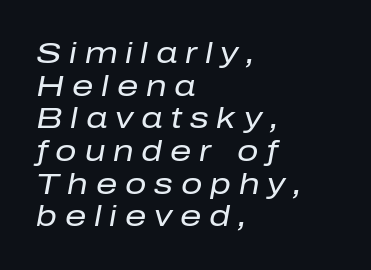
Layout note: lines flush left. Between one letter and the next there's a generous, obvious gap. The space directly below the letters is spotless. The font's italic variant was chosen for this text. Vertically, the passage feels compressed, each row crowding the next.
